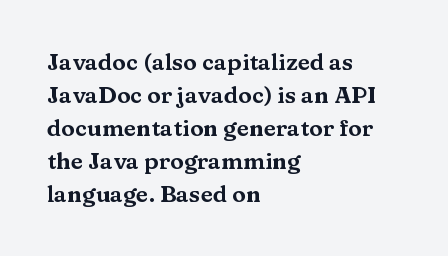
{"italic": "no", "underline": "no", "align": "left", "line_spacing": "normal", "line_spacing_ratio": 1.44, "letter_spacing": "normal", "letter_spacing_em": 0.0, "glyph_px": 23}
